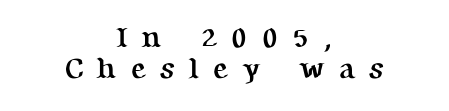
{"serif": "yes", "italic": "no", "bold": "yes", "weight": "semibold", "width": "normal", "stroke_contrast": "medium", "x_height": "medium", "monospaced": "no", "underline": "no", "align": "center", "line_spacing": "tight", "line_spacing_ratio": 1.07, "letter_spacing": "wide", "letter_spacing_em": 0.49, "glyph_px": 29}
